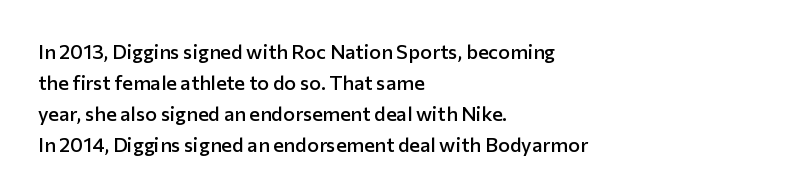
Q: Is the text bold? A: Semi-bold.
Q: Is the text italic (slanted)? A: No, it is upright.
Q: Is the text underlined? A: No.
Q: How is the paragraph aligned? A: Left-aligned.
Q: Is the spacing between letters normal or unusually wide? A: Normal.
Q: Is the spacing between lines tight, normal or loose? A: Normal.
